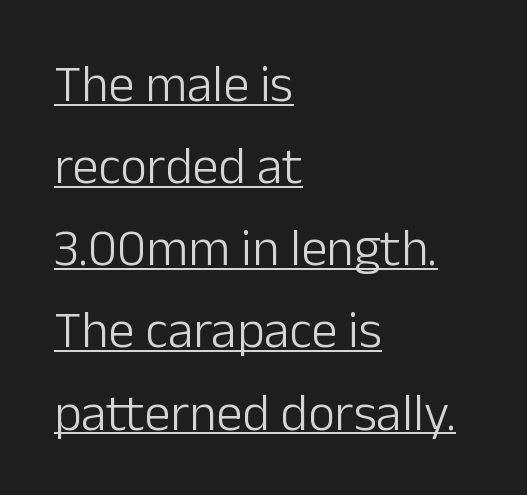
Varying glyph widths throughout — classic text-font behaviour. Rows of type keep a routine distance in the vertical direction. The characters are drawn with everyday or finer stroke widths. The specimen includes a rule beneath the text block's lines. Observe the absence of serifs on each vertical stroke in this sample.
